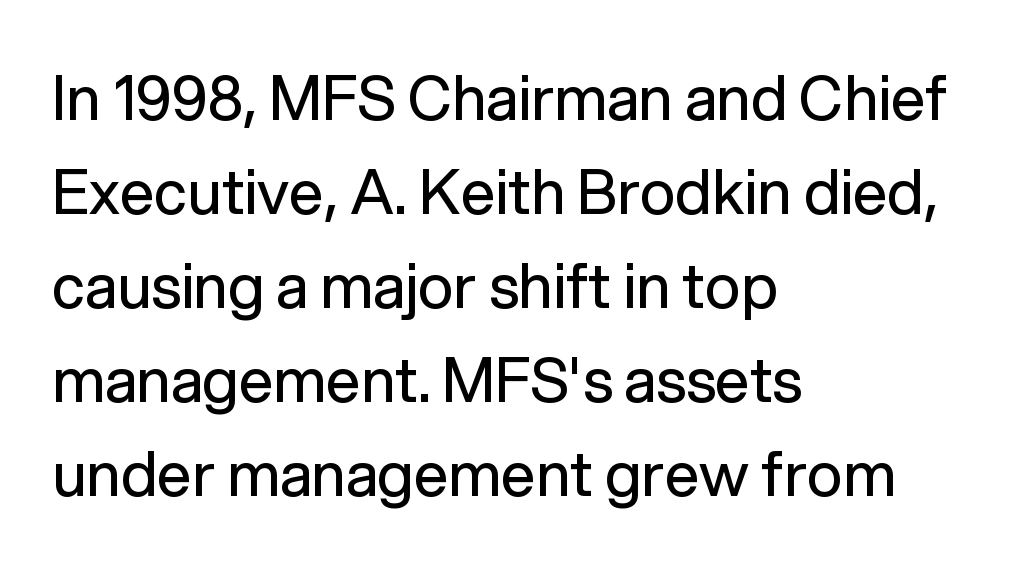
The image shows 61 px regular-weight sans-serif type, upright; set left-aligned, normal line spacing (1.54x), normal letter spacing, not underlined; low stroke contrast and a medium x-height.
